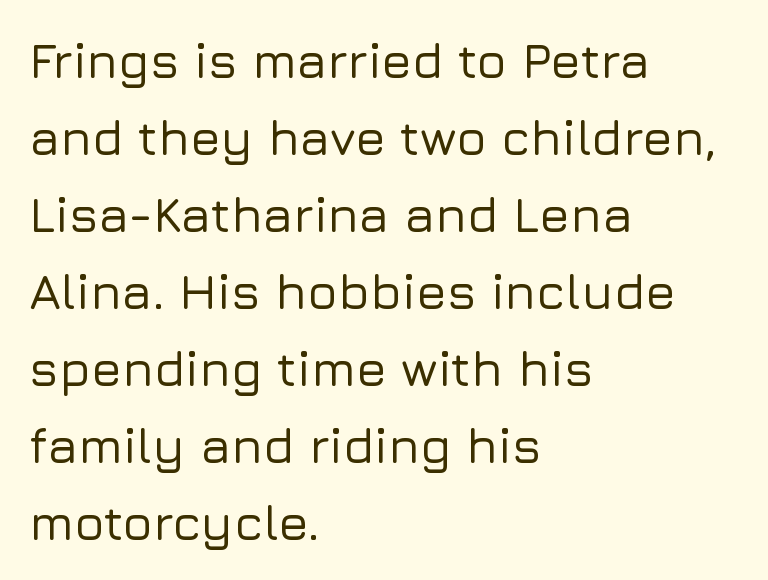
Q: Is the text italic (slanted)? A: No, it is upright.
Q: Is the typeface a serif or a sans-serif typeface? A: Sans-serif.
Q: Is the text underlined? A: No.
Q: How is the paragraph aligned? A: Left-aligned.
Q: Is the spacing between letters normal or unusually wide? A: Normal.
Q: Is the spacing between lines tight, normal or loose? A: Normal.
Q: Width (condensed, normal, or wide)? A: Normal.
Q: Stroke contrast? A: Low.
Q: x-height? A: Medium.
Q: Monospaced? A: No.
